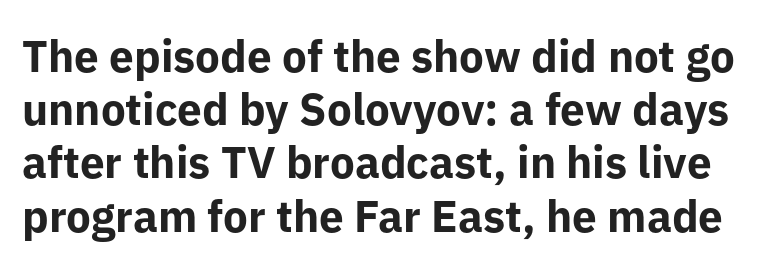
Q: Is the text bold? A: Yes.
Q: Is the text italic (slanted)? A: No, it is upright.
Q: Is the typeface a serif or a sans-serif typeface? A: Sans-serif.
Q: Is the text underlined? A: No.
Q: Is the spacing between letters normal or unusually wide? A: Normal.
Q: Width (condensed, normal, or wide)? A: Normal.
Q: Stroke contrast? A: Low.
Q: x-height? A: Medium.
Q: Monospaced? A: No.
